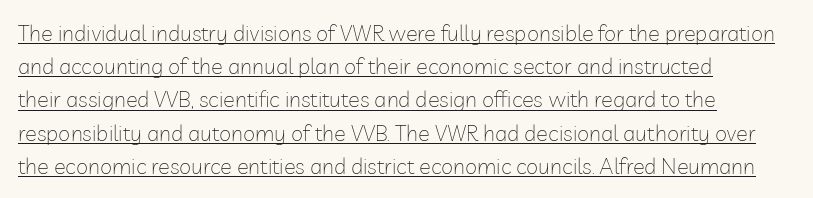
{"italic": "no", "bold": "no", "underline": "yes", "align": "left", "line_spacing": "normal", "line_spacing_ratio": 1.51, "letter_spacing": "normal", "letter_spacing_em": 0.0, "glyph_px": 22}
